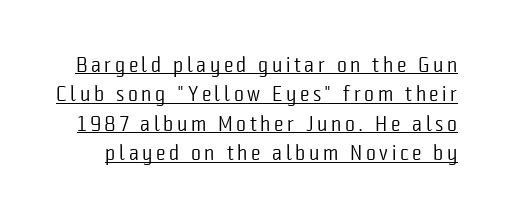
Q: Is the text bold? A: No.
Q: Is the text italic (slanted)? A: No, it is upright.
Q: Is the text underlined? A: Yes.
Q: Is the spacing between lines tight, normal or loose? A: Normal.
